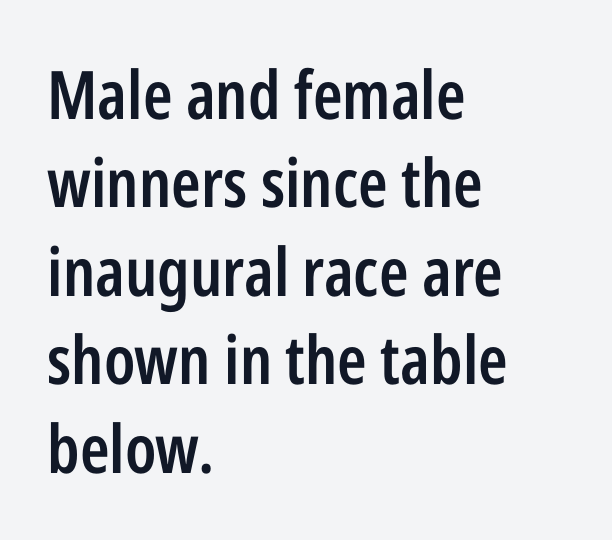
{"serif": "no", "italic": "no", "bold": "semi", "weight": "semibold", "width": "condensed", "stroke_contrast": "low", "x_height": "medium", "monospaced": "no", "underline": "no", "align": "left", "line_spacing": "normal", "line_spacing_ratio": 1.32, "letter_spacing": "normal", "letter_spacing_em": 0.0, "glyph_px": 67}
